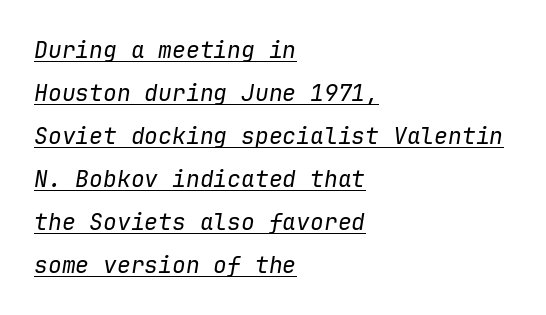
The image shows 23 px text type, italic (leaning right); set left-aligned, line spacing 1.87x, normal letter spacing, underlined.
